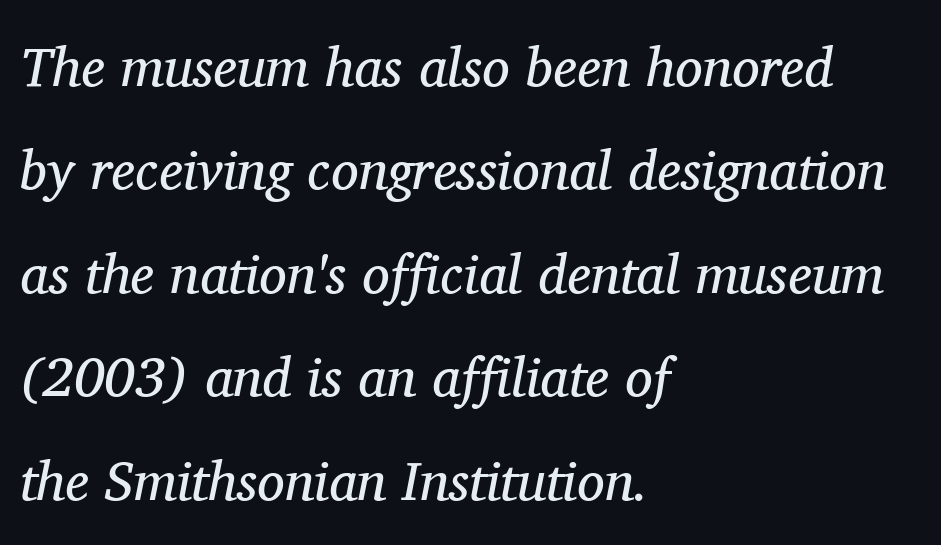
The image shows 55 px regular-weight serif type, italic (leaning right); set left-aligned, line spacing 1.88x, normal letter spacing, not underlined; medium stroke contrast and a medium x-height.
